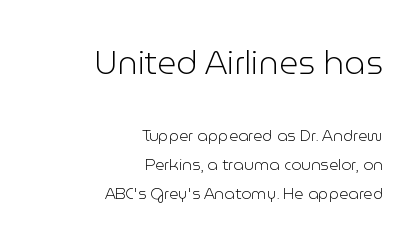
Q: Is the text bold? A: No.
Q: Is the text italic (slanted)? A: No, it is upright.
Q: Is the typeface a serif or a sans-serif typeface? A: Sans-serif.
Q: Is the text underlined? A: No.
Q: How is the paragraph aligned? A: Right-aligned.
Q: Is the spacing between letters normal or unusually wide? A: Normal.
Q: Which block of text is set in a larger size, the first (top) or the second (bottom)? A: The first (top) one.
Q: Width (condensed, normal, or wide)? A: Normal.
Q: Stroke contrast? A: Low.
Q: x-height? A: Medium.
Q: Monospaced? A: No.
